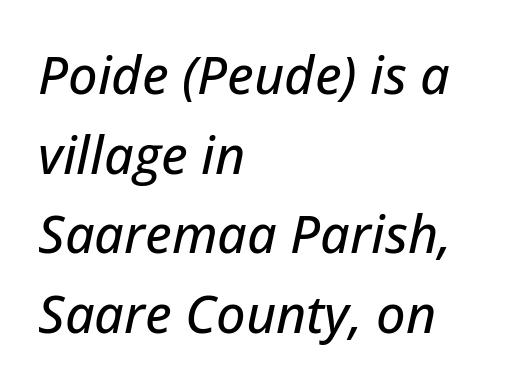
{"italic": "yes", "lean": "right", "slant_degrees": 12, "width": "normal", "stroke_contrast": "low", "x_height": "medium", "monospaced": "no", "underline": "no", "align": "left", "line_spacing": "normal", "line_spacing_ratio": 1.53, "letter_spacing": "normal", "letter_spacing_em": 0.0, "glyph_px": 52}
